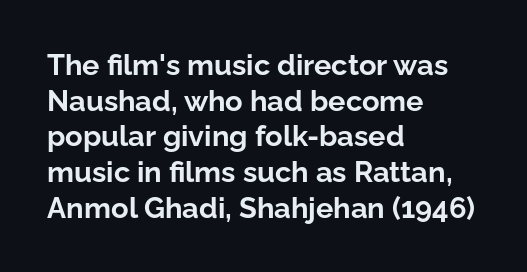
Q: Is the text bold? A: Yes.
Q: Is the text italic (slanted)? A: No, it is upright.
Q: Is the typeface a serif or a sans-serif typeface? A: Sans-serif.
Q: Is the text underlined? A: No.
Q: How is the paragraph aligned? A: Left-aligned.
Q: Is the spacing between letters normal or unusually wide? A: Normal.
Q: Width (condensed, normal, or wide)? A: Normal.
Q: Stroke contrast? A: Low.
Q: x-height? A: Medium.
Q: Monospaced? A: No.
